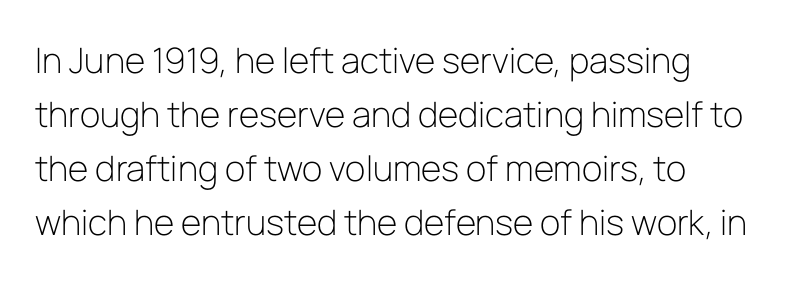
Q: Is the text bold? A: No.
Q: Is the text italic (slanted)? A: No, it is upright.
Q: Is the typeface a serif or a sans-serif typeface? A: Sans-serif.
Q: Is the text underlined? A: No.
Q: How is the paragraph aligned? A: Left-aligned.
Q: Is the spacing between letters normal or unusually wide? A: Normal.
Q: Is the spacing between lines tight, normal or loose? A: Normal.
Q: Width (condensed, normal, or wide)? A: Normal.
Q: Stroke contrast? A: Low.
Q: x-height? A: Medium.
Q: Monospaced? A: No.
